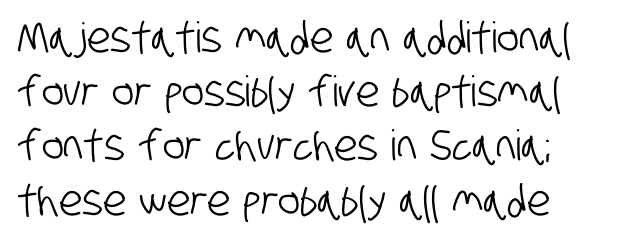
Is this a sans? Yes — the strokes have no serifs. Default kerning and tracking; the words read as compact shapes. Glance below the letters and you will spot only blank space. The lines sit at an ordinary, default distance from one another. Spacing verdict: proportional, widths tailored to each character.
